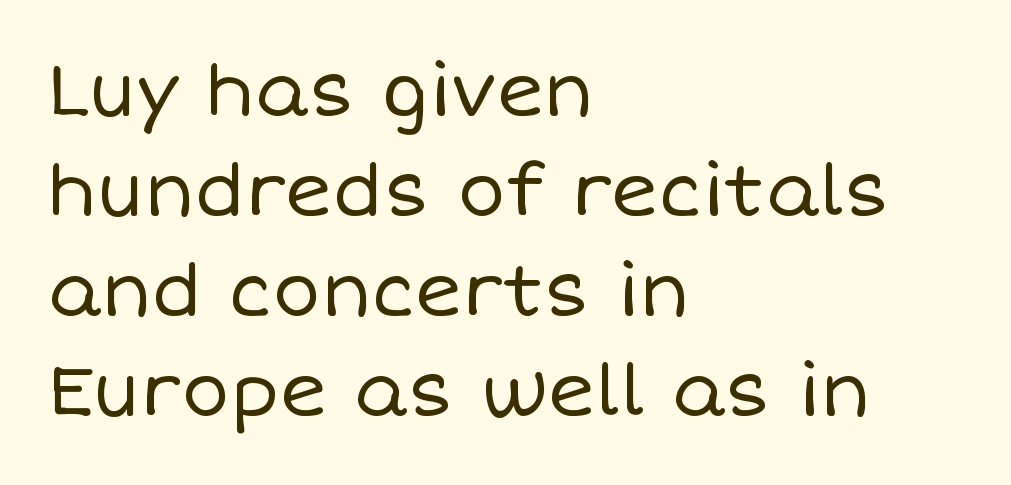
The image shows 72 px regular-weight type, upright; set left-aligned, normal line spacing (1.39x), normal letter spacing, not underlined; low stroke contrast and a large x-height.
